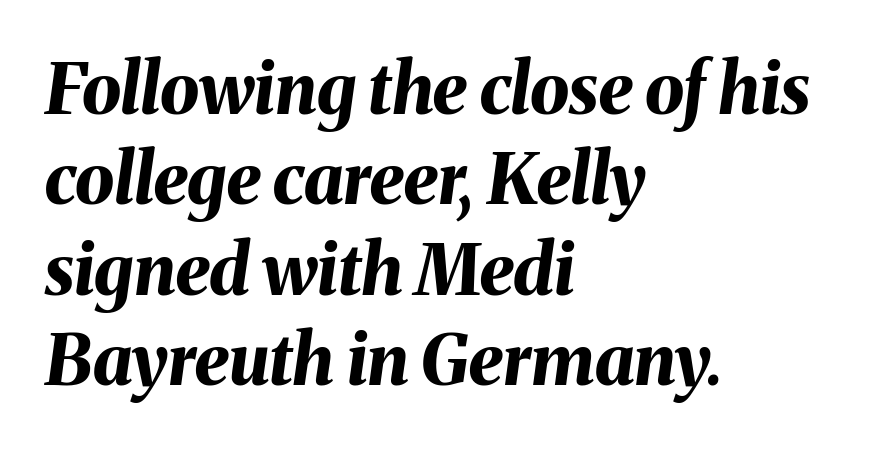
{"italic": "yes", "lean": "right", "slant_degrees": 8, "bold": "yes", "weight": "bold", "width": "normal", "stroke_contrast": "medium", "x_height": "medium", "monospaced": "no", "underline": "no", "align": "left", "line_spacing": "normal", "line_spacing_ratio": 1.29, "letter_spacing": "normal", "letter_spacing_em": 0.0, "glyph_px": 70}
